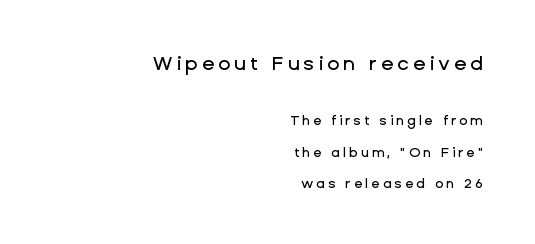
Q: Is the text italic (slanted)? A: No, it is upright.
Q: Is the text underlined? A: No.
Q: How is the paragraph aligned? A: Right-aligned.
Q: Is the spacing between letters normal or unusually wide? A: Unusually wide.
Q: Is the spacing between lines tight, normal or loose? A: Loose.
Q: Which block of text is set in a larger size, the first (top) or the second (bottom)? A: The first (top) one.
